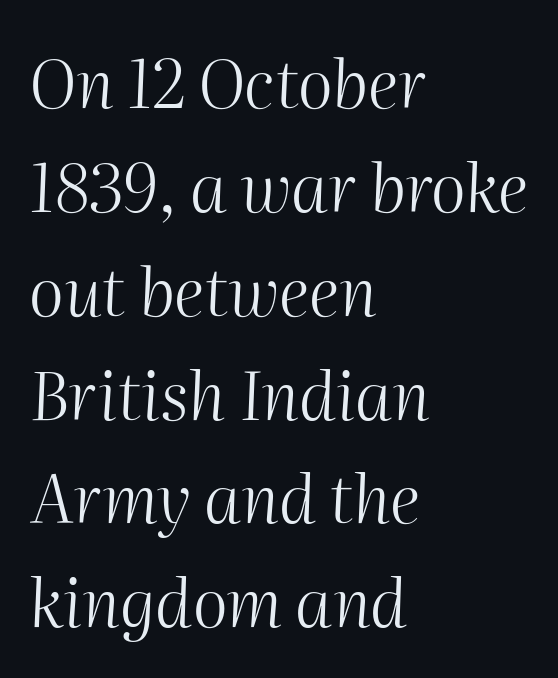
Q: Is the text bold? A: No.
Q: Is the text italic (slanted)? A: Yes, it leans right by about 2 degrees.
Q: Is the text underlined? A: No.
Q: How is the paragraph aligned? A: Left-aligned.
Q: Is the spacing between letters normal or unusually wide? A: Normal.
Q: Is the spacing between lines tight, normal or loose? A: Normal.
Q: Width (condensed, normal, or wide)? A: Normal.
Q: Stroke contrast? A: Medium.
Q: x-height? A: Medium.
Q: Monospaced? A: No.
